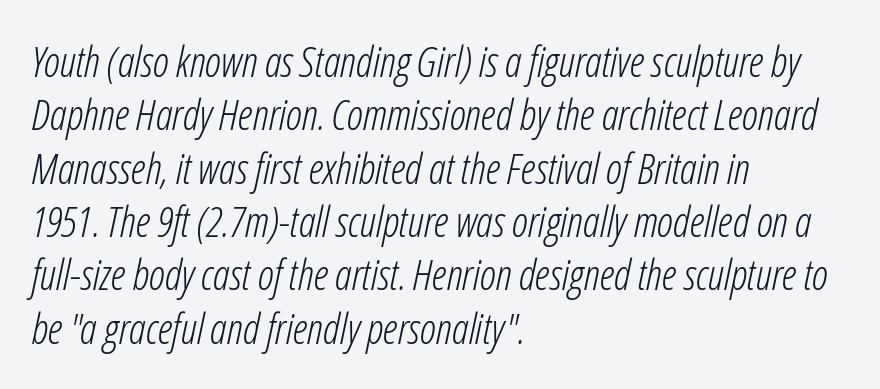
Q: Is the text bold? A: No.
Q: Is the text italic (slanted)? A: Yes, it leans right by about 12 degrees.
Q: Is the text underlined? A: No.
Q: How is the paragraph aligned? A: Left-aligned.
Q: Is the spacing between letters normal or unusually wide? A: Normal.
Q: Is the spacing between lines tight, normal or loose? A: Normal.
Q: Width (condensed, normal, or wide)? A: Condensed.
Q: Stroke contrast? A: Low.
Q: x-height? A: Medium.
Q: Monospaced? A: No.
